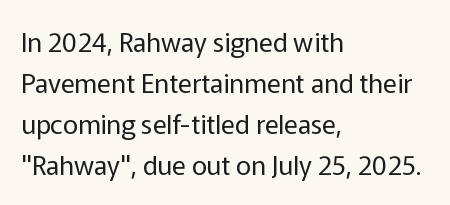
Q: Is the text bold? A: No.
Q: Is the text italic (slanted)? A: No, it is upright.
Q: Is the text underlined? A: No.
Q: How is the paragraph aligned? A: Left-aligned.
Q: Is the spacing between letters normal or unusually wide? A: Normal.
Q: Is the spacing between lines tight, normal or loose? A: Normal.
